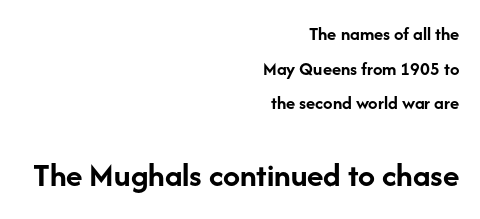
The image shows 34 px semibold sans-serif type, upright; set right-aligned, line spacing 1.82x, normal letter spacing, not underlined; the second (bottom) block is 1.79x larger; low stroke contrast and a medium x-height.
